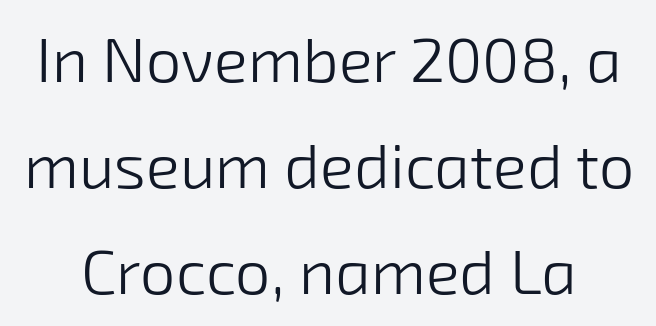
Normally led — the rows are evenly, conventionally spaced. The face used here is proportionally spaced, like ordinary book or web type. The space directly below the letters is spotless. Serifs: no, the terminals of the letterforms are clean.
